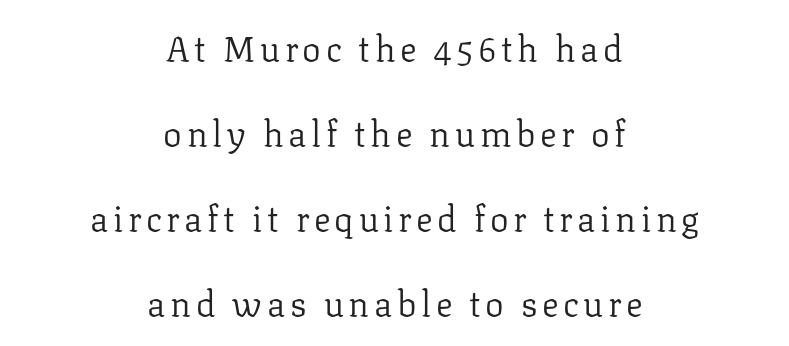
This reads as an unemphasized weight, regular at the heaviest. No word sits above an underline. This is roman type, the default non-slanted kind. Rows of type keep a wide berth in the vertical direction. One-word summary of the alignment: center.
